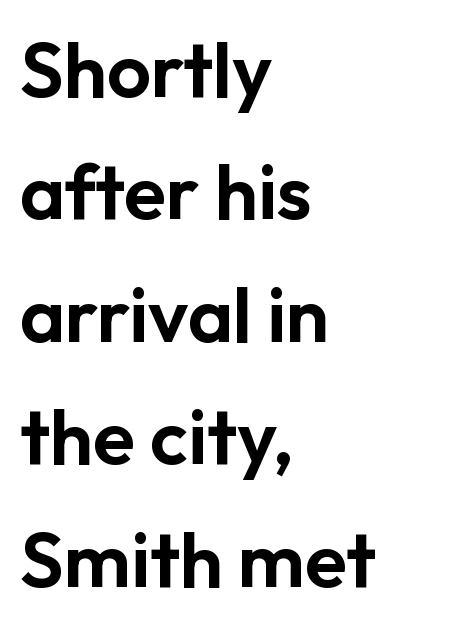
The image shows 77 px sans-serif type, upright; set left-aligned, normal line spacing (1.59x), normal letter spacing, not underlined; low stroke contrast and a medium x-height.
